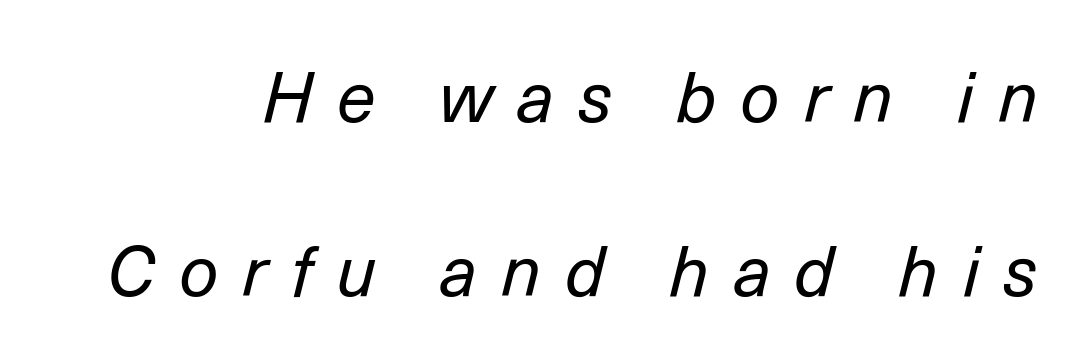
{"italic": "yes", "lean": "right", "slant_degrees": 14, "bold": "no", "weight": "regular", "width": "normal", "stroke_contrast": "low", "x_height": "medium", "monospaced": "no", "underline": "no", "line_spacing": "loose", "line_spacing_ratio": 2.49, "letter_spacing": "wide", "letter_spacing_em": 0.34, "glyph_px": 70}
